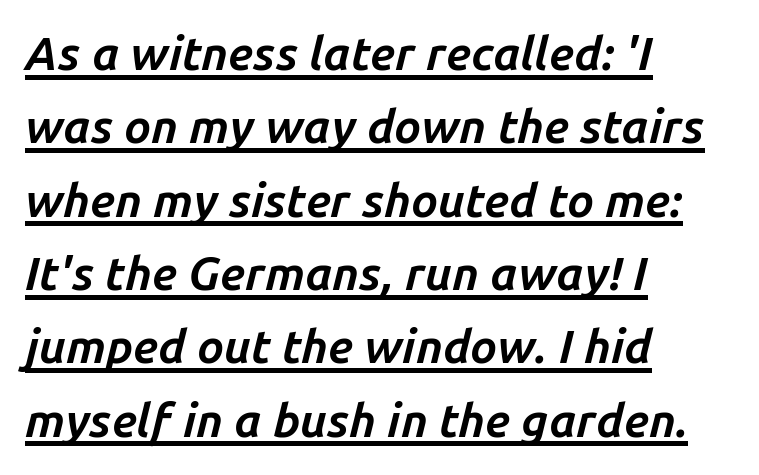
{"italic": "yes", "lean": "right", "slant_degrees": 14, "bold": "yes", "weight": "bold", "width": "normal", "stroke_contrast": "low", "x_height": "medium", "monospaced": "no", "underline": "yes", "align": "left", "line_spacing": "normal", "line_spacing_ratio": 1.56, "letter_spacing": "normal", "letter_spacing_em": 0.0, "glyph_px": 47}
